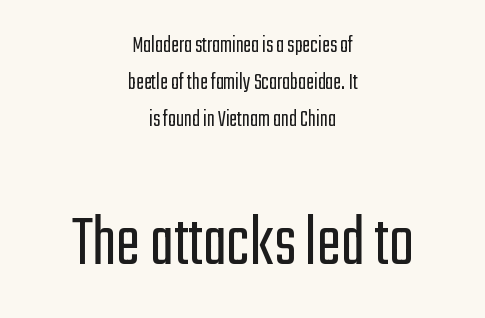
Each letter keeps its own natural width here, so spacing adapts to shape. Is this a sans? Yes — the strokes have no serifs. No word sits above an underline. Evenly set lines give the paragraph a standard silhouette. Does the lettering tilt? It doesn't — this is upright. Tracking value appears to be zero — textbook default spacing.
